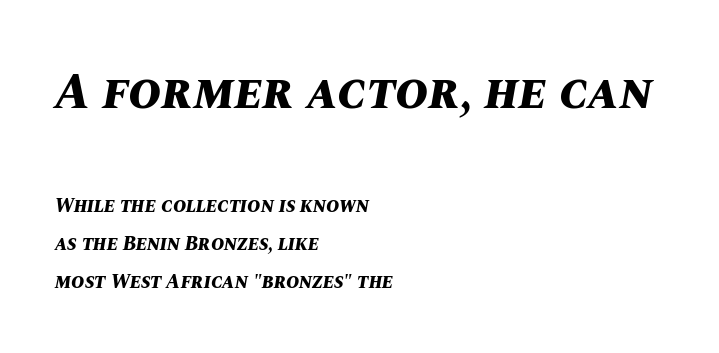
Character widths vary here, with narrow letters taking less room than wide ones. It's the slanting kind of type. A classic flush-left, rag-right setting is used for this passage. Stroke thickness is high; the sample reads as a true bold.
